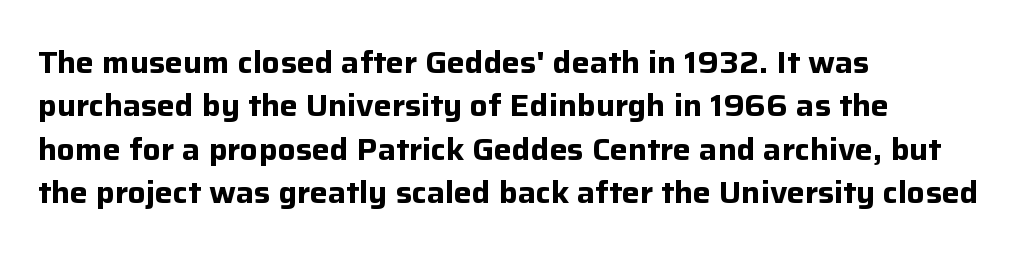
Q: Is the text bold? A: Yes.
Q: Is the text italic (slanted)? A: No, it is upright.
Q: Is the typeface a serif or a sans-serif typeface? A: Sans-serif.
Q: Is the text underlined? A: No.
Q: How is the paragraph aligned? A: Left-aligned.
Q: Is the spacing between letters normal or unusually wide? A: Normal.
Q: Is the spacing between lines tight, normal or loose? A: Normal.
Q: Width (condensed, normal, or wide)? A: Normal.
Q: Stroke contrast? A: Low.
Q: x-height? A: Medium.
Q: Monospaced? A: No.
